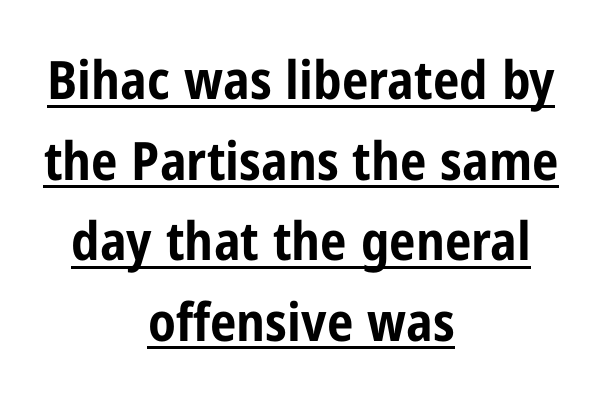
How are the letters spaced? Ordinarily, with no added tracking. Varying glyph widths throughout — classic text-font behaviour. Is this a sans? Yes — the strokes have no serifs. If you folded the block vertically in half, each line would mirror itself in length. How heavy is the stroke? Heavy — this is a bold.
